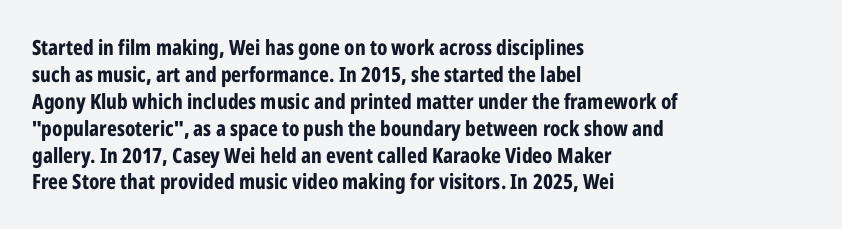
The image shows 21 px bold type, upright; set left-aligned, normal line spacing (1.28x), normal letter spacing, not underlined.
